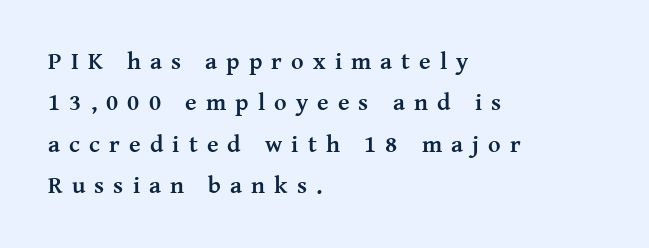
The image shows 24 px bold type, upright; set left-aligned, line spacing 1.72x, unusually wide letter spacing (+0.38 em), not underlined.
